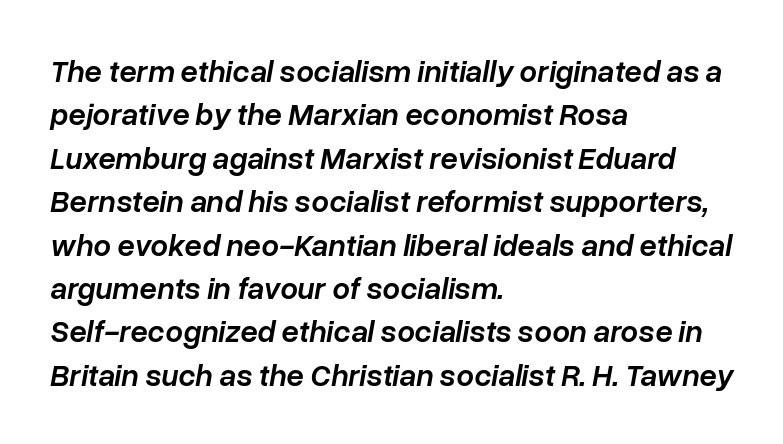
The image shows 31 px semibold type, italic (leaning right); set left-aligned, normal line spacing (1.4x), normal letter spacing, not underlined; low stroke contrast and a medium x-height.
